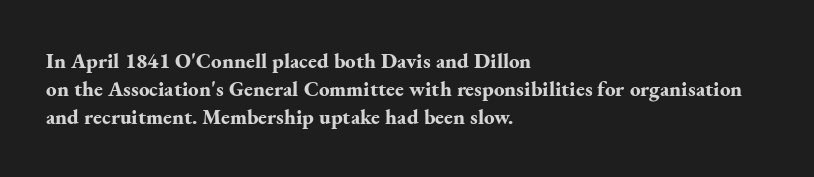
The image shows 21 px bold type, upright; set left-aligned, normal line spacing (1.33x), normal letter spacing, not underlined.
